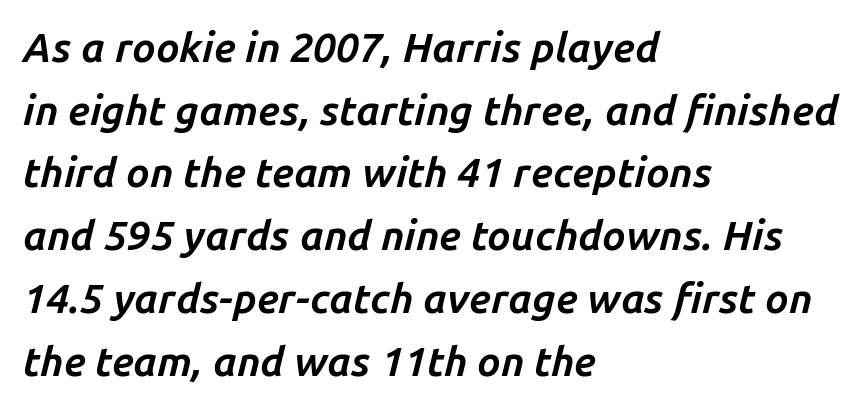
Q: Is the text bold? A: Yes.
Q: Is the text italic (slanted)? A: Yes, it leans right by about 14 degrees.
Q: Is the text underlined? A: No.
Q: How is the paragraph aligned? A: Left-aligned.
Q: Is the spacing between letters normal or unusually wide? A: Normal.
Q: Is the spacing between lines tight, normal or loose? A: Normal.
Q: Width (condensed, normal, or wide)? A: Normal.
Q: Stroke contrast? A: Low.
Q: x-height? A: Medium.
Q: Monospaced? A: No.
